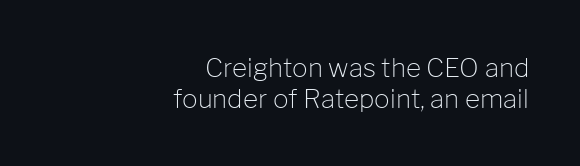
The image shows 26 px text type, upright; set right-aligned, line spacing 1.18x, normal letter spacing, not underlined.
